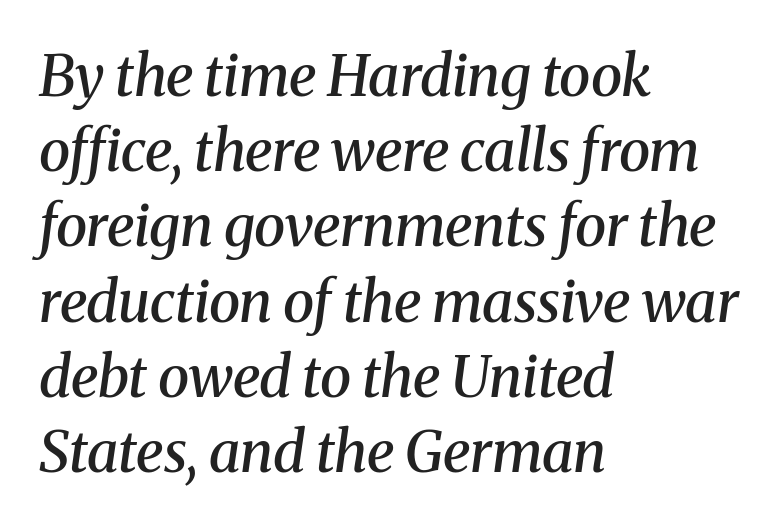
{"serif": "yes", "italic": "yes", "lean": "right", "slant_degrees": 8, "bold": "semi", "weight": "semibold", "width": "normal", "stroke_contrast": "medium", "x_height": "medium", "monospaced": "no", "underline": "no", "align": "left", "line_spacing": "normal", "line_spacing_ratio": 1.32, "letter_spacing": "normal", "letter_spacing_em": 0.0, "glyph_px": 57}
